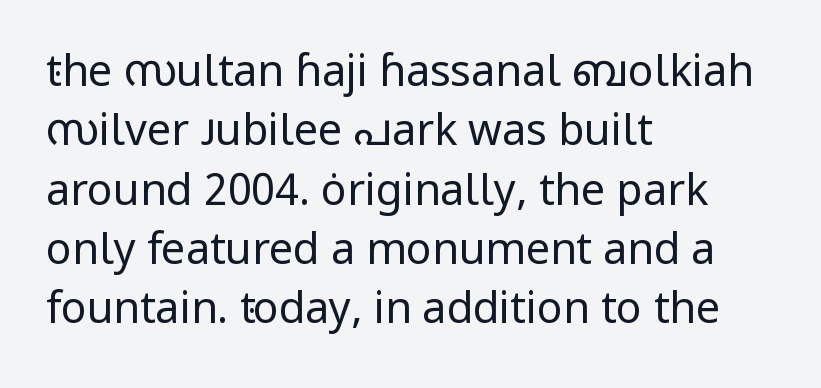
Q: Is the text bold? A: No.
Q: Is the text italic (slanted)? A: No, it is upright.
Q: Is the typeface a serif or a sans-serif typeface? A: Sans-serif.
Q: Is the text underlined? A: No.
Q: How is the paragraph aligned? A: Left-aligned.
Q: Is the spacing between letters normal or unusually wide? A: Normal.
Q: Is the spacing between lines tight, normal or loose? A: Normal.
Q: Width (condensed, normal, or wide)? A: Normal.
Q: Stroke contrast? A: Low.
Q: x-height? A: Medium.
Q: Monospaced? A: No.
